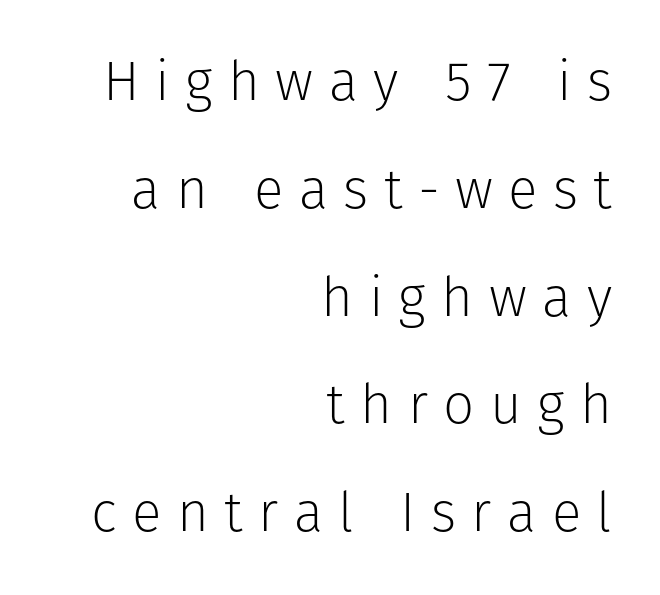
The passage shown is typed in a proportional face where columns would drift. The typesetter chose a ragged-left arrangement here. How are the letters spaced? Widely, with obvious added tracking. Baseline-to-baseline distance is far greater than the letter height. The lettering holds an erect, upright posture throughout. You can tell from the bare stems that sans-serif type was used.
